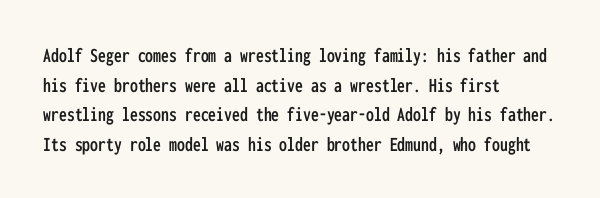
Caption: standard tracking, unaltered. Only glyphs here, with clear space below each row. The line-height multiplier appears to be the usual default. The typography opts for an upright posture over an oblique one. A student would call this left alignment; a typographer would say flush left, rag right.
